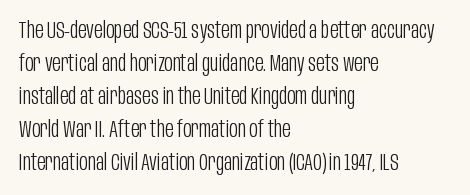
The image shows 23 px text type, upright; set left-aligned, normal line spacing (1.43x), normal letter spacing, not underlined.
